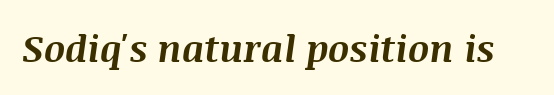
Do the characters align in a grid? No, the font is proportional. Just letters on the line, the space beneath them empty. The strokes are fattened all the way to bold. Characters follow at the spacing the type designer built in.
